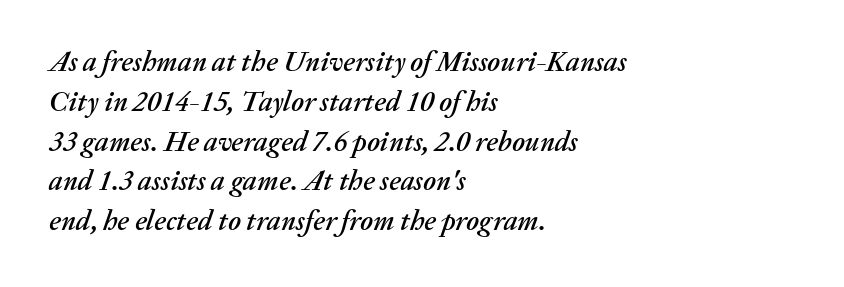
{"italic": "yes", "lean": "right", "slant_degrees": 20, "width": "normal", "stroke_contrast": "medium", "x_height": "medium", "monospaced": "no", "underline": "no", "align": "left", "line_spacing": "normal", "line_spacing_ratio": 1.42, "letter_spacing": "normal", "letter_spacing_em": 0.0, "glyph_px": 28}
